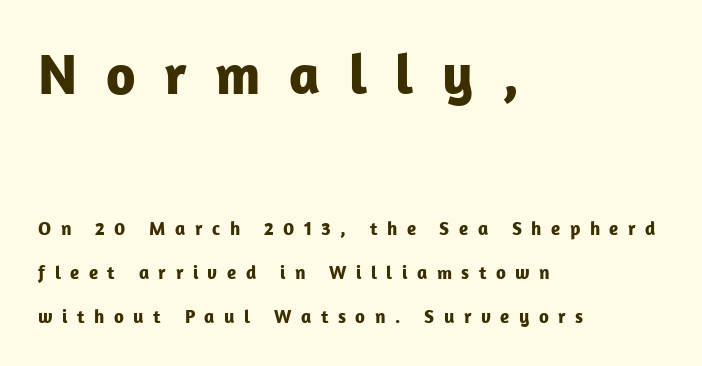
{"serif": "no", "italic": "no", "bold": "yes", "weight": "bold", "width": "normal", "stroke_contrast": "low", "x_height": "medium", "monospaced": "no", "underline": "no", "align": "left", "line_spacing": "loose", "line_spacing_ratio": 2.32, "letter_spacing": "wide", "letter_spacing_em": 0.5, "larger_block": "first", "size_ratio": 3.0, "glyph_px": 57}
